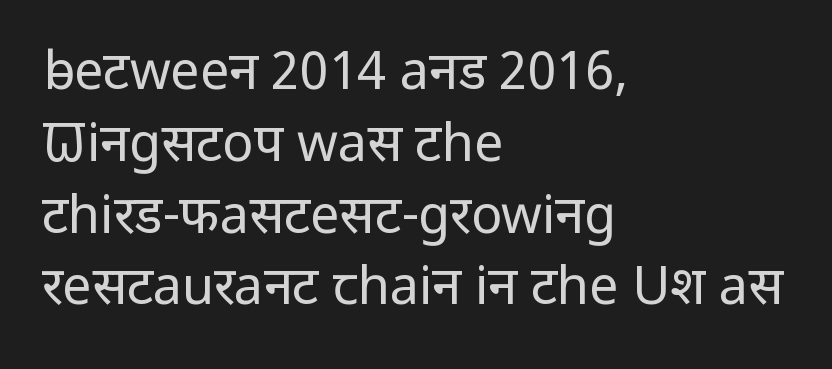
Q: Is the text bold? A: No.
Q: Is the text italic (slanted)? A: No, it is upright.
Q: Is the typeface a serif or a sans-serif typeface? A: Sans-serif.
Q: Is the text underlined? A: No.
Q: How is the paragraph aligned? A: Left-aligned.
Q: Is the spacing between letters normal or unusually wide? A: Normal.
Q: Is the spacing between lines tight, normal or loose? A: Normal.
Q: Width (condensed, normal, or wide)? A: Normal.
Q: Stroke contrast? A: Low.
Q: x-height? A: Medium.
Q: Monospaced? A: No.
